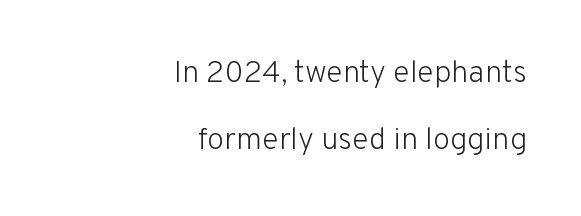
The vertical gap from one line to the next is large. Look at the tracking — it's just the regular setting, nothing added. Every row of glyphs terminates at an identical x-position on the right. The font sits on the lighter half of the weight spectrum, regular included.
